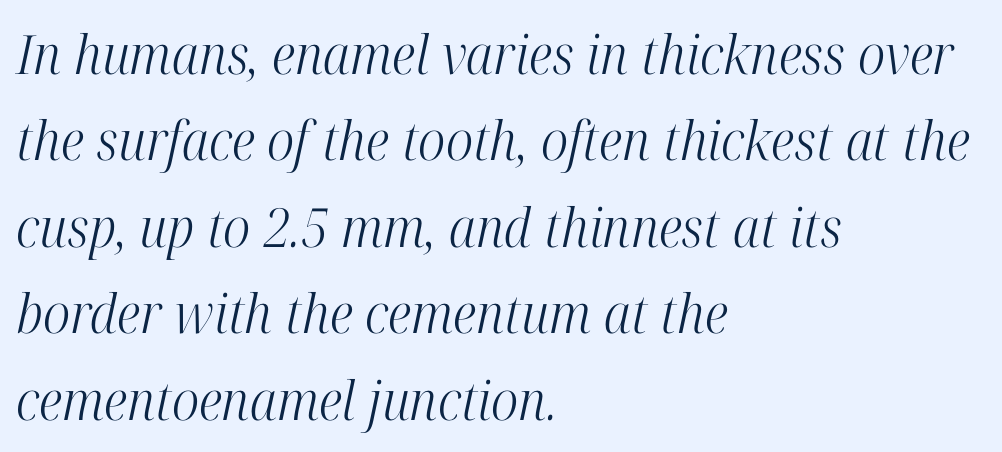
{"serif": "yes", "italic": "yes", "lean": "right", "slant_degrees": 12, "bold": "no", "weight": "light", "width": "condensed", "stroke_contrast": "high", "x_height": "medium", "monospaced": "no", "underline": "no", "align": "left", "line_spacing": "normal", "line_spacing_ratio": 1.6, "letter_spacing": "normal", "letter_spacing_em": 0.0, "glyph_px": 54}
